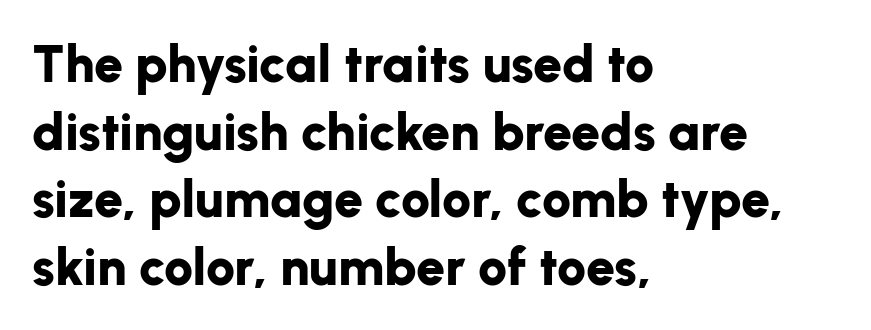
The font's upright variant was chosen for this text. This sample uses plain, unmodified letter spacing. These lines carry a lot of weight — the face is fully bold. A typesetter would label this face a sans.
